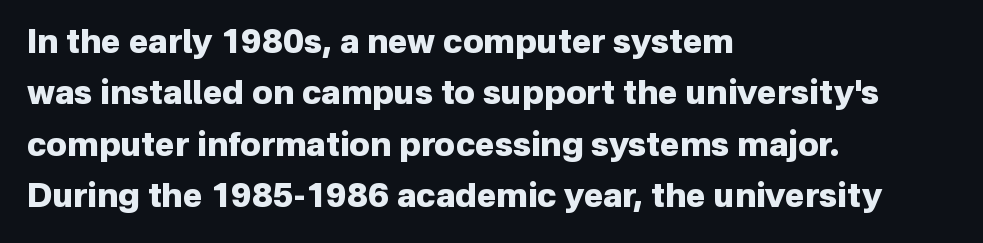
{"serif": "no", "italic": "no", "bold": "yes", "weight": "heavy", "width": "normal", "stroke_contrast": "low", "x_height": "medium", "monospaced": "no", "underline": "no", "align": "left", "line_spacing": "normal", "line_spacing_ratio": 1.56, "letter_spacing": "normal", "letter_spacing_em": 0.0, "glyph_px": 33}
